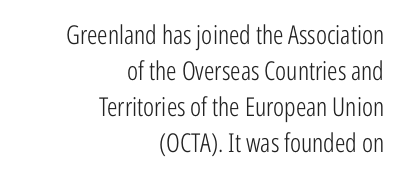
Q: Is the text bold? A: No.
Q: Is the text italic (slanted)? A: No, it is upright.
Q: Is the text underlined? A: No.
Q: How is the paragraph aligned? A: Right-aligned.
Q: Is the spacing between letters normal or unusually wide? A: Normal.
Q: Is the spacing between lines tight, normal or loose? A: Normal.
